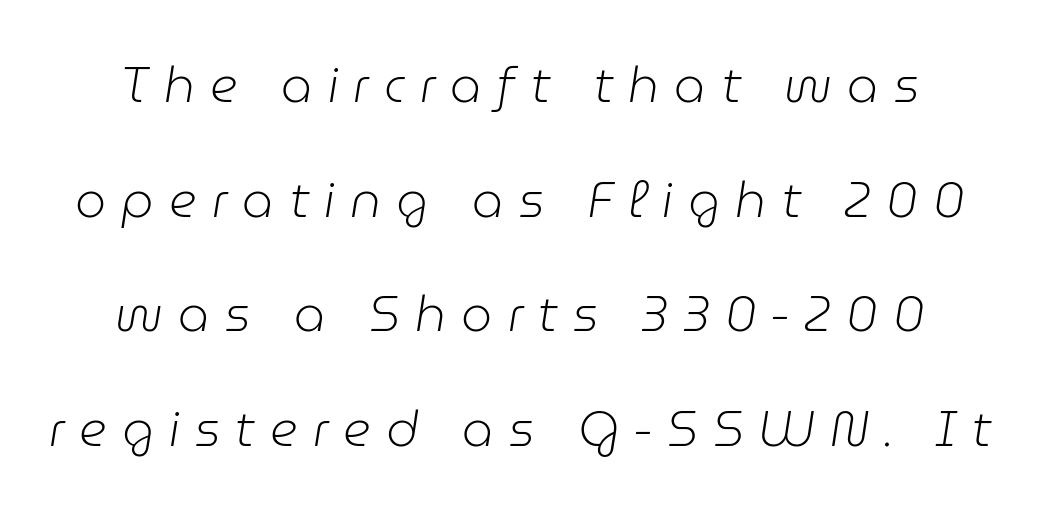
{"italic": "yes", "lean": "right", "slant_degrees": 9, "bold": "no", "weight": "light", "width": "normal", "stroke_contrast": "low", "x_height": "medium", "monospaced": "no", "underline": "no", "line_spacing": "loose", "line_spacing_ratio": 2.34, "letter_spacing": "wide", "letter_spacing_em": 0.31, "glyph_px": 49}
